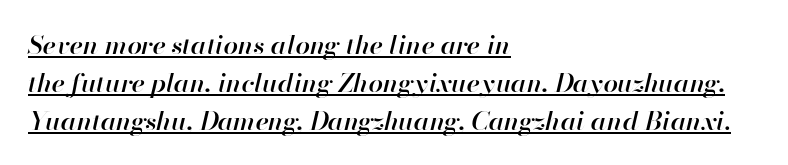
Q: Is the text bold? A: Semi-bold.
Q: Is the text italic (slanted)? A: Yes, it leans right by about 13 degrees.
Q: Is the text underlined? A: Yes.
Q: How is the paragraph aligned? A: Left-aligned.
Q: Is the spacing between letters normal or unusually wide? A: Normal.
Q: Is the spacing between lines tight, normal or loose? A: Normal.
